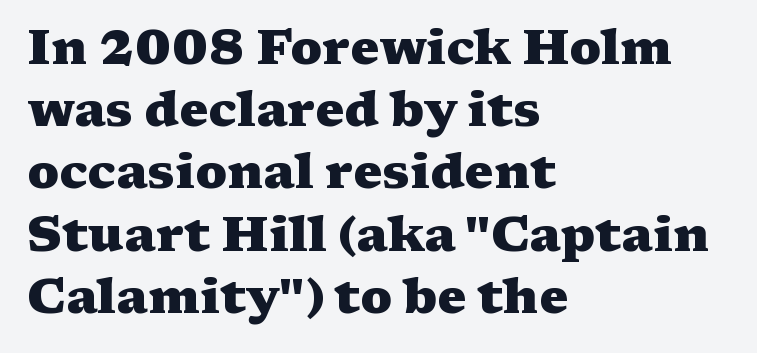
The image shows 49 px heavy, wide serif type, upright; set left-aligned, normal line spacing (1.27x), normal letter spacing, not underlined; medium stroke contrast and a medium x-height.
